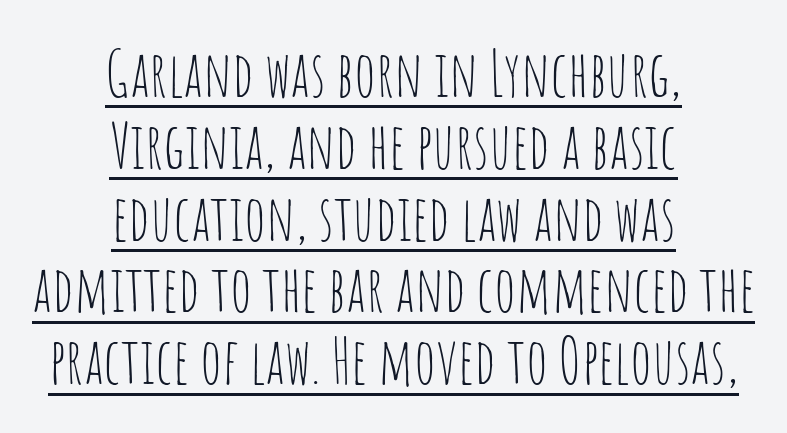
The image shows 63 px thin, condensed sans-serif type, upright; set centered, tight line spacing (1.14x), normal letter spacing, underlined; low stroke contrast and a large x-height.
